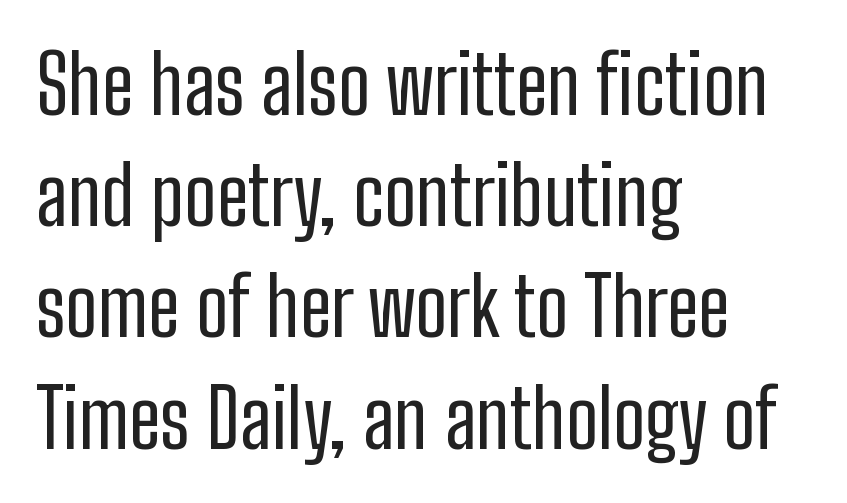
{"serif": "no", "italic": "no", "bold": "no", "weight": "regular", "width": "condensed", "stroke_contrast": "low", "x_height": "medium", "monospaced": "no", "underline": "no", "align": "left", "line_spacing": "normal", "line_spacing_ratio": 1.39, "letter_spacing": "normal", "letter_spacing_em": 0.0, "glyph_px": 80}
